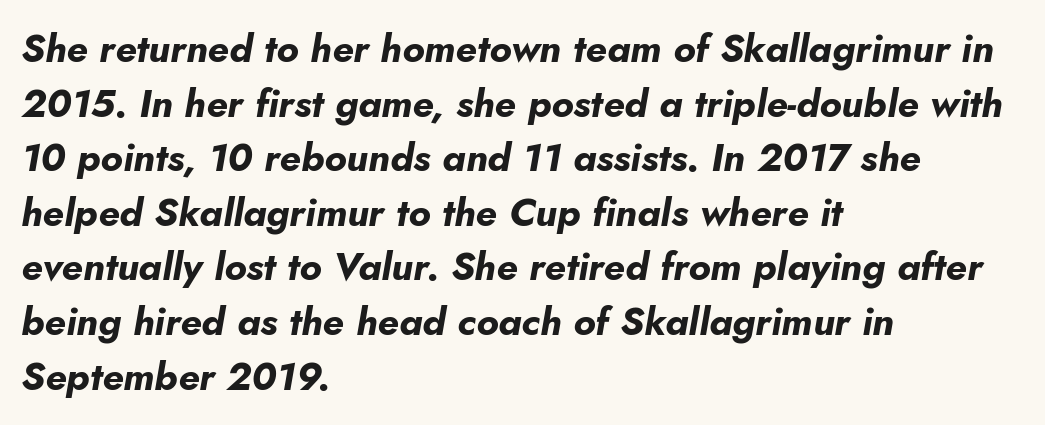
Note the varied advance widths — an 'i' is clearly narrower than an 'm'. Quick note: italic. The ragged edge is on the right, which tells us the setting is flush left. The gap between lines stays unmarked.
